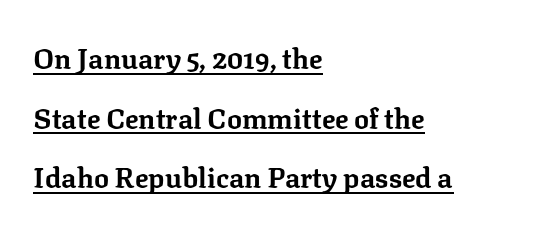
Alignment: flush left. The horizontal fit of the characters is conventional and even. The face used here has the dense, thick strokes of a bold. A typographer would call this underscored text.
